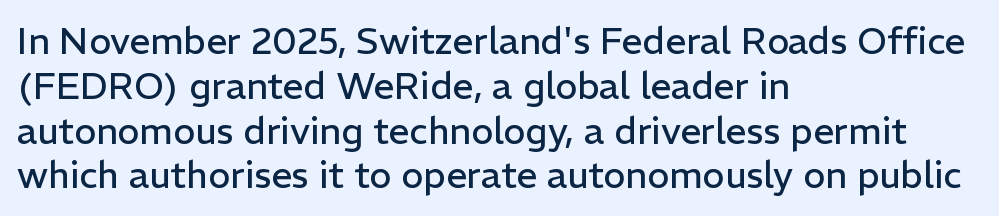
{"serif": "no", "italic": "no", "bold": "no", "weight": "regular", "width": "normal", "stroke_contrast": "low", "x_height": "medium", "monospaced": "no", "underline": "no", "align": "left", "line_spacing_ratio": 1.21, "letter_spacing": "normal", "letter_spacing_em": 0.0, "glyph_px": 37}
